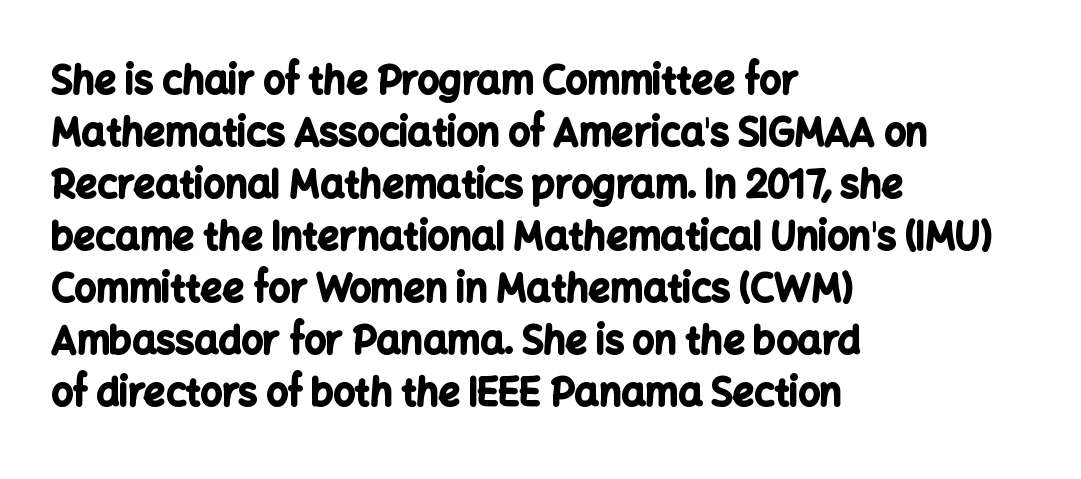
{"serif": "no", "italic": "no", "bold": "yes", "weight": "bold", "width": "normal", "stroke_contrast": "low", "x_height": "medium", "monospaced": "no", "underline": "no", "align": "left", "line_spacing": "normal", "line_spacing_ratio": 1.37, "letter_spacing": "normal", "letter_spacing_em": 0.0, "glyph_px": 38}
